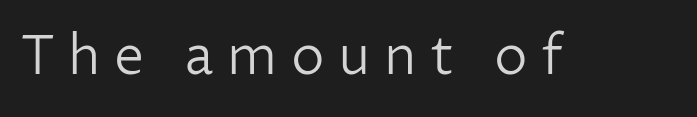
The gaps between neighbouring characters are conspicuously large. Serifs: no, the terminals of the letterforms are clean. Type without underlining. Each letter keeps its own natural width here, so spacing adapts to shape. No italicization has been applied; the sample stays upright.
